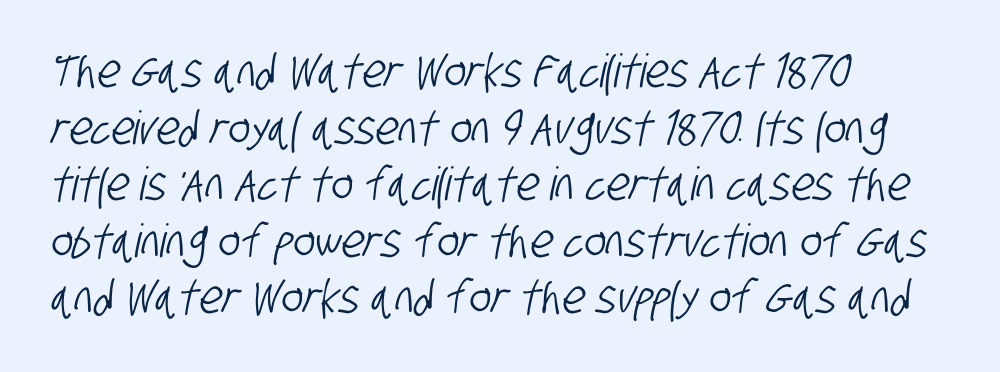
Q: Is the typeface a serif or a sans-serif typeface? A: Sans-serif.
Q: Is the text underlined? A: No.
Q: How is the paragraph aligned? A: Left-aligned.
Q: Is the spacing between letters normal or unusually wide? A: Normal.
Q: Width (condensed, normal, or wide)? A: Condensed.
Q: Stroke contrast? A: Low.
Q: x-height? A: Large.
Q: Monospaced? A: No.
